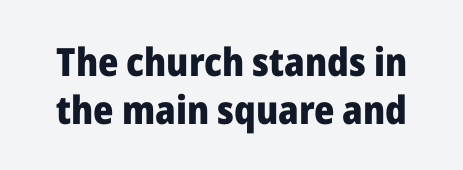
The face used here is proportionally spaced, like ordinary book or web type. Default kerning and tracking; the words read as compact shapes. What weight is shown? A full bold with thick strokes. Unlike a traditional serif, this face leaves its strokes unadorned. If you drew a line through each stem, it would be perfectly vertical.
